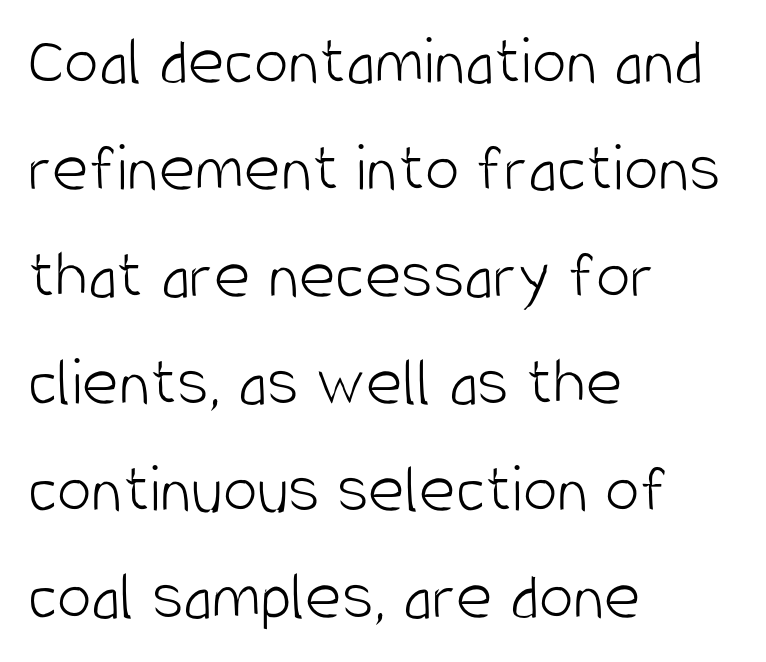
No word sits above an underline. The designer left line spacing at the default. The type family on display is of the sans-serif kind. These lines keep a tight, regular rhythm from letter to letter. In CSS terms this would be text-align: left. It's the straight-up-and-down kind of type.
